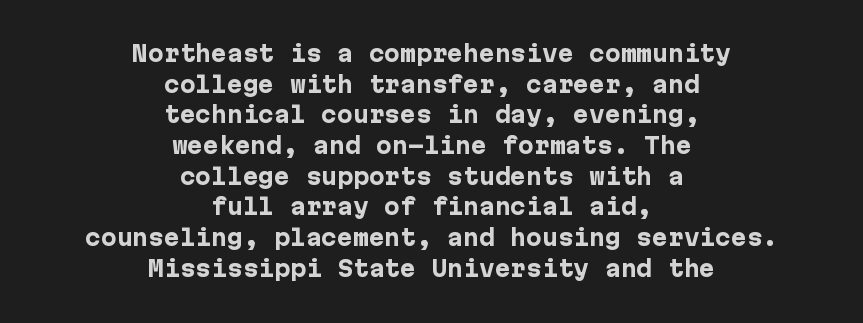
Whoever set this chose a conventional vertical rhythm. The gaps between neighbouring characters are ordinary and unremarkable. Bare-footed words on every line. The font's upright variant was chosen for this text. The paragraph has two soft edges and a firm central axis. Thick stems and heavy bowls — unmistakably bold.
